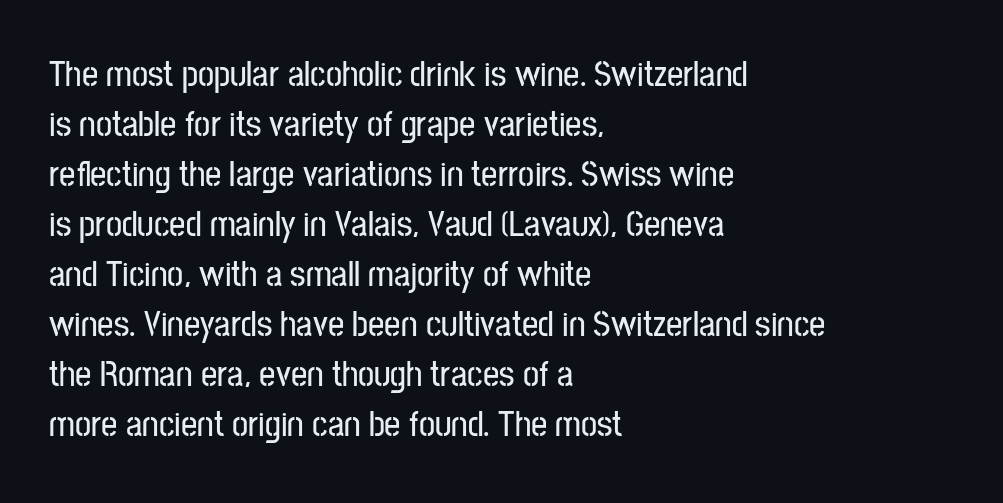
Q: Is the text italic (slanted)? A: No, it is upright.
Q: Is the typeface a serif or a sans-serif typeface? A: Sans-serif.
Q: Is the text underlined? A: No.
Q: How is the paragraph aligned? A: Left-aligned.
Q: Is the spacing between letters normal or unusually wide? A: Normal.
Q: Is the spacing between lines tight, normal or loose? A: Normal.
Q: Width (condensed, normal, or wide)? A: Condensed.
Q: Stroke contrast? A: Low.
Q: x-height? A: Medium.
Q: Monospaced? A: No.
